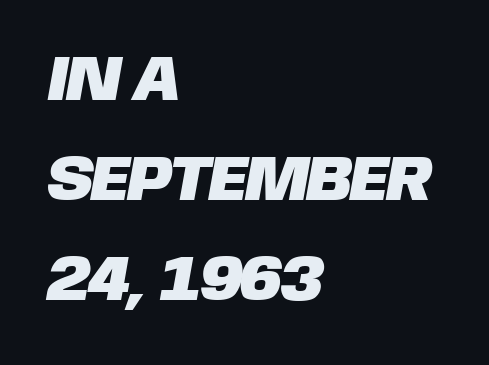
The image shows 64 px sans-serif type; set left-aligned, normal line spacing (1.56x), normal letter spacing, not underlined; low stroke contrast and a large x-height.
